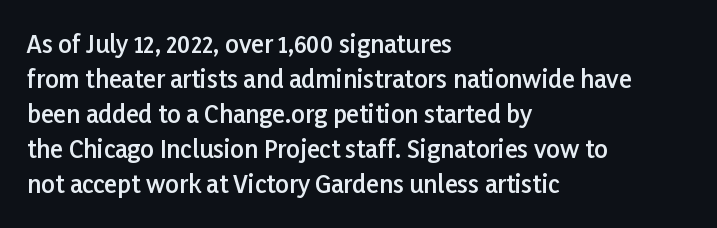
Q: Is the text bold? A: Semi-bold.
Q: Is the text italic (slanted)? A: No, it is upright.
Q: Is the text underlined? A: No.
Q: How is the paragraph aligned? A: Left-aligned.
Q: Is the spacing between letters normal or unusually wide? A: Normal.
Q: Is the spacing between lines tight, normal or loose? A: Normal.
